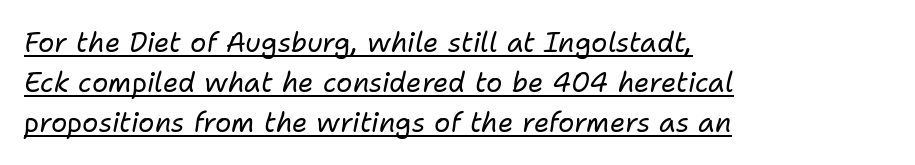
{"italic": "yes", "lean": "right", "slant_degrees": 11, "bold": "no", "underline": "yes", "align": "left", "line_spacing": "normal", "line_spacing_ratio": 1.48, "letter_spacing": "normal", "letter_spacing_em": 0.0, "glyph_px": 27}
